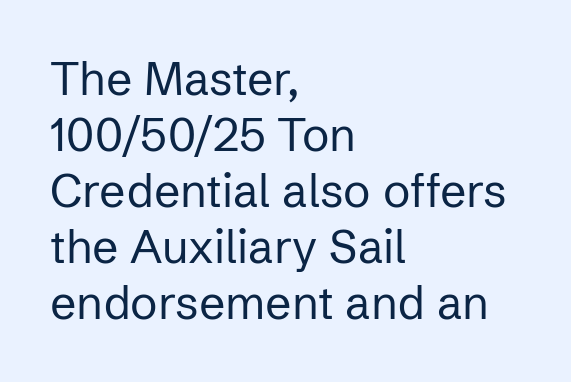
In terms of posture, this sample is upright. The font is comparable to plain body text, perhaps lighter. Nothing sits at the stroke ends, so this counts as sans-serif. Does the copy run flush right? No — it runs flush left.
